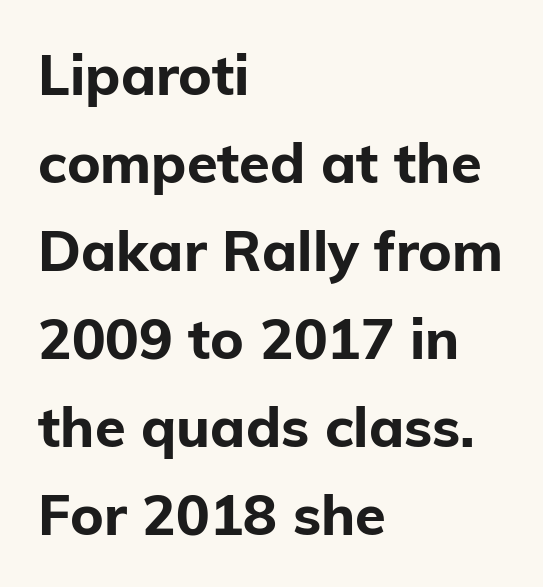
The image shows 56 px bold sans-serif type, upright; set left-aligned, normal line spacing (1.57x), normal letter spacing, not underlined; low stroke contrast and a medium x-height.
